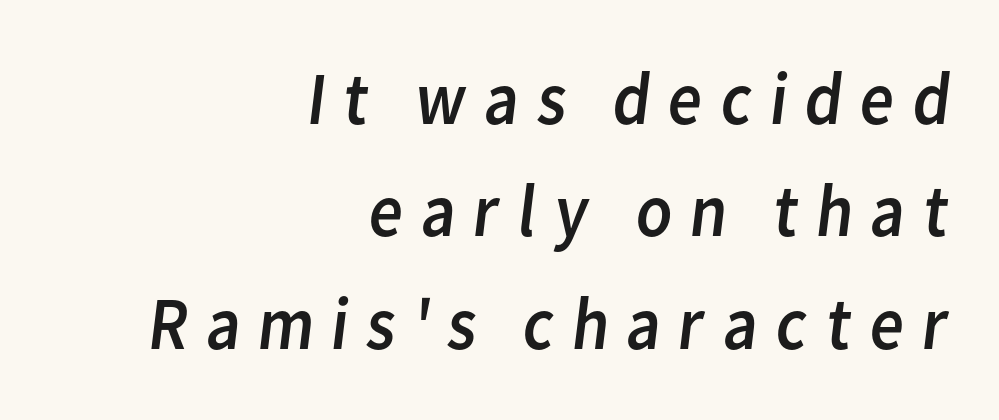
Q: Is the text bold? A: No.
Q: Is the typeface a serif or a sans-serif typeface? A: Sans-serif.
Q: Is the text underlined? A: No.
Q: How is the paragraph aligned? A: Right-aligned.
Q: Is the spacing between letters normal or unusually wide? A: Unusually wide.
Q: Is the spacing between lines tight, normal or loose? A: Normal.
Q: Width (condensed, normal, or wide)? A: Normal.
Q: Stroke contrast? A: Low.
Q: x-height? A: Medium.
Q: Monospaced? A: No.
